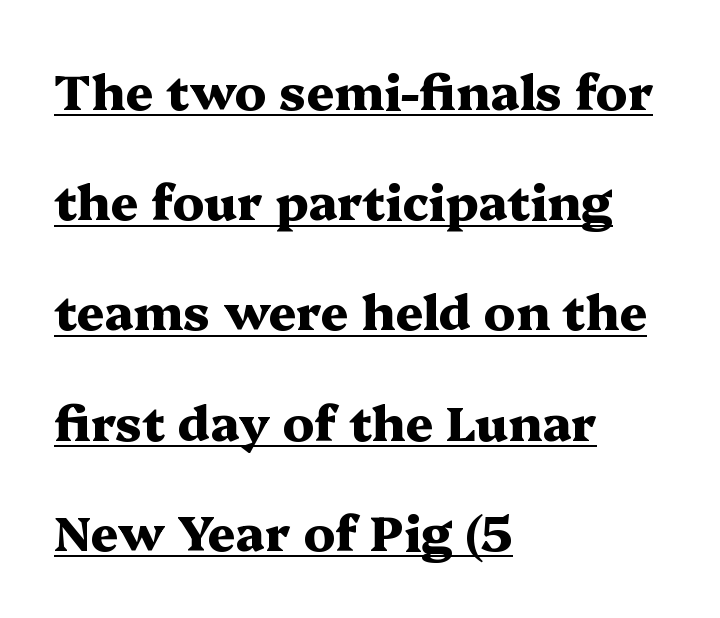
The image shows 49 px heavy, wide serif type, upright; set left-aligned, loose line spacing (2.25x), normal letter spacing, underlined; medium stroke contrast and a medium x-height.
